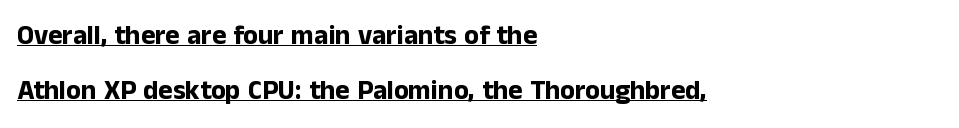
Q: Is the text bold? A: Yes.
Q: Is the text italic (slanted)? A: No, it is upright.
Q: Is the text underlined? A: Yes.
Q: How is the paragraph aligned? A: Left-aligned.
Q: Is the spacing between letters normal or unusually wide? A: Normal.
Q: Is the spacing between lines tight, normal or loose? A: Loose.
